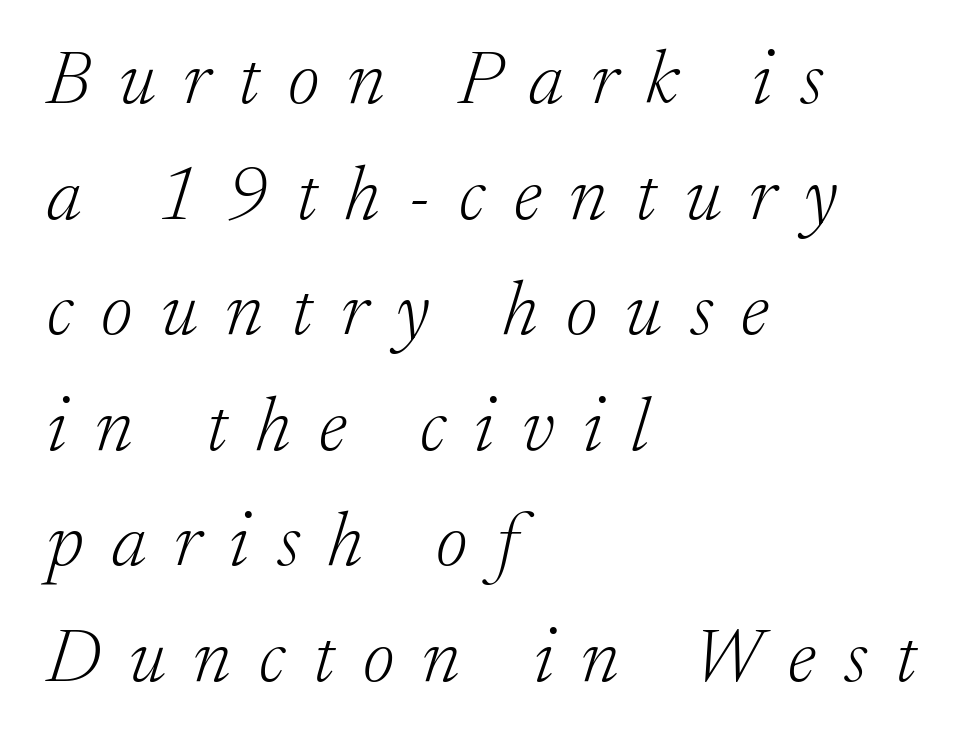
Baseline-to-baseline distance is the conventional proportion of letter height. Tracking here is generous; glyphs stand well apart from one another. Visually the block forms a straight wall on the left and a jagged coastline on the right. Observe the lean: these are italic letterforms. These lines are composed in type with serifs.
